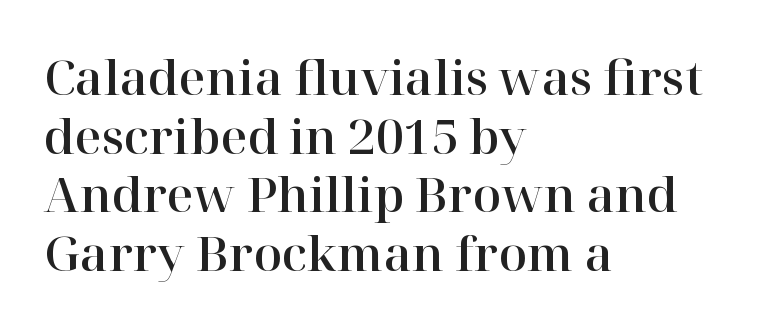
Q: Is the text italic (slanted)? A: No, it is upright.
Q: Is the typeface a serif or a sans-serif typeface? A: Serif.
Q: Is the text underlined? A: No.
Q: How is the paragraph aligned? A: Left-aligned.
Q: Is the spacing between letters normal or unusually wide? A: Normal.
Q: Is the spacing between lines tight, normal or loose? A: Normal.
Q: Width (condensed, normal, or wide)? A: Normal.
Q: Stroke contrast? A: High.
Q: x-height? A: Medium.
Q: Monospaced? A: No.
